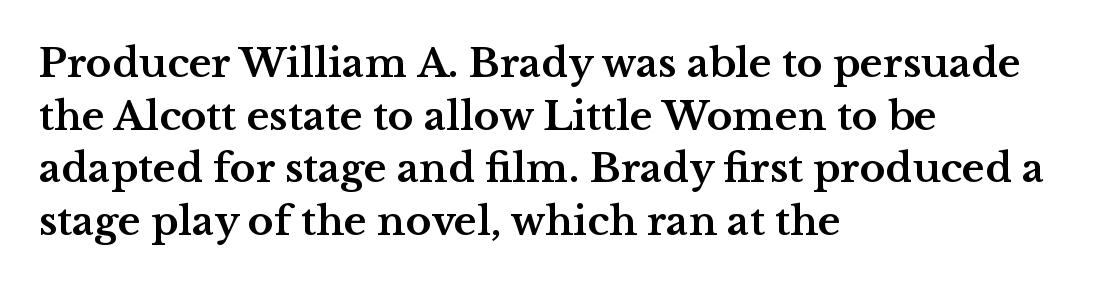
{"serif": "yes", "italic": "no", "bold": "yes", "weight": "bold", "width": "wide", "stroke_contrast": "medium", "x_height": "medium", "monospaced": "no", "underline": "no", "align": "left", "line_spacing": "normal", "line_spacing_ratio": 1.35, "letter_spacing": "normal", "letter_spacing_em": 0.0, "glyph_px": 39}
